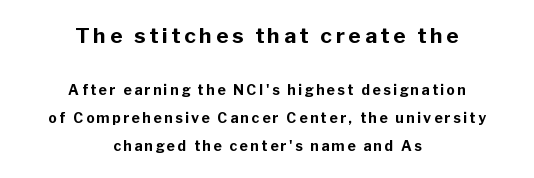
The image shows 21 px bold type, upright; set centered, loose line spacing (2.01x), not underlined; the first (top) block is 1.5x larger.
